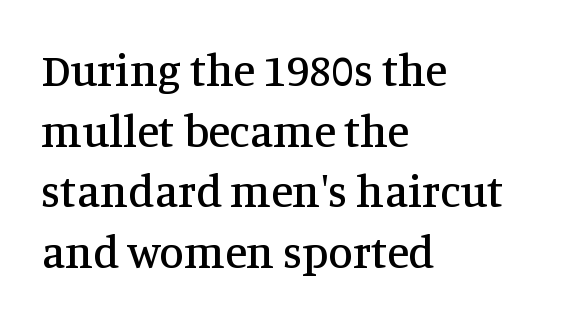
Q: Is the text italic (slanted)? A: No, it is upright.
Q: Is the typeface a serif or a sans-serif typeface? A: Serif.
Q: Is the text underlined? A: No.
Q: How is the paragraph aligned? A: Left-aligned.
Q: Is the spacing between letters normal or unusually wide? A: Normal.
Q: Is the spacing between lines tight, normal or loose? A: Normal.
Q: Width (condensed, normal, or wide)? A: Normal.
Q: Stroke contrast? A: Medium.
Q: x-height? A: Large.
Q: Monospaced? A: No.
